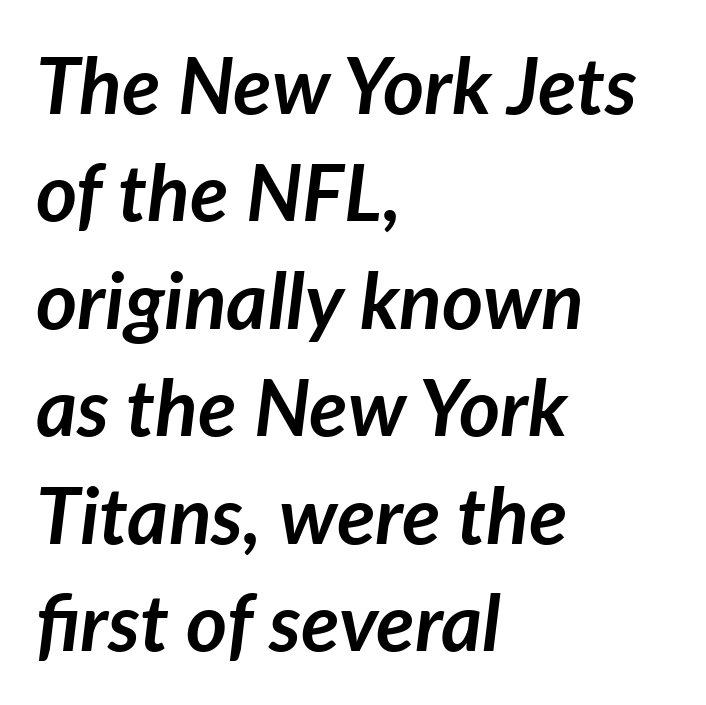
The image shows 79 px semibold type, italic (leaning right); set left-aligned, normal line spacing (1.36x), normal letter spacing, not underlined; low stroke contrast and a medium x-height.
